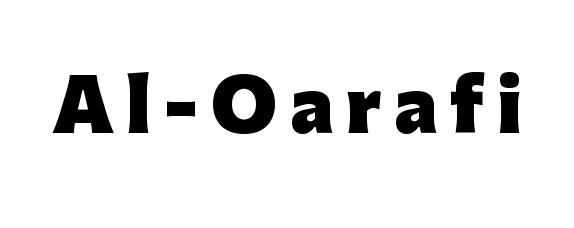
The image shows 70 px heavy sans-serif type, upright; set not underlined; low stroke contrast and a medium x-height.
